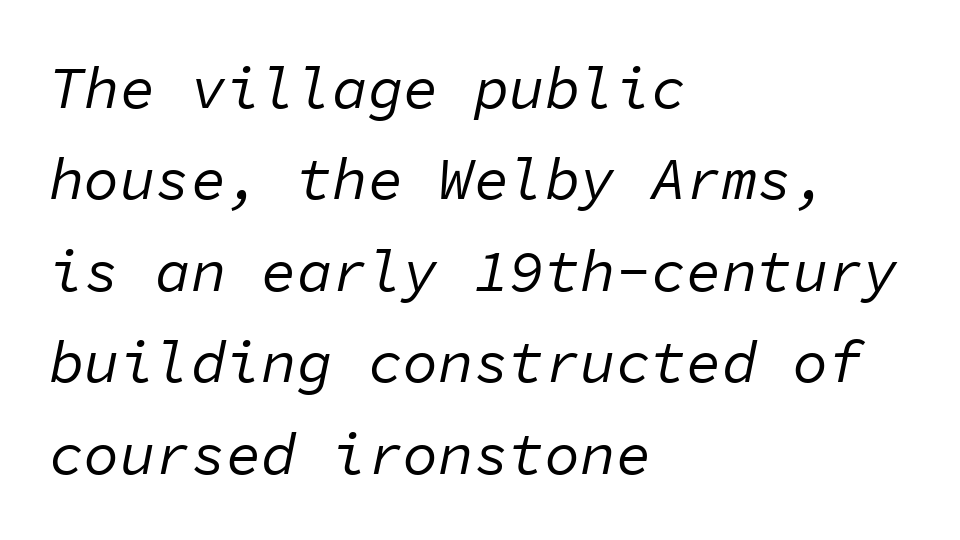
Q: Is the text bold? A: No.
Q: Is the text italic (slanted)? A: Yes, it leans right by about 11 degrees.
Q: Is the text underlined? A: No.
Q: How is the paragraph aligned? A: Left-aligned.
Q: Is the spacing between letters normal or unusually wide? A: Normal.
Q: Is the spacing between lines tight, normal or loose? A: Normal.
Q: Width (condensed, normal, or wide)? A: Normal.
Q: Stroke contrast? A: Low.
Q: x-height? A: Medium.
Q: Monospaced? A: Yes.
